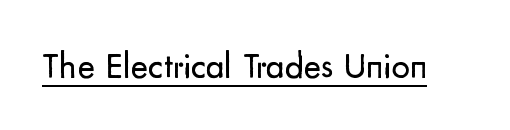
The image shows 37 px regular-weight sans-serif type, upright; set normal letter spacing, underlined; low stroke contrast and a small x-height.
